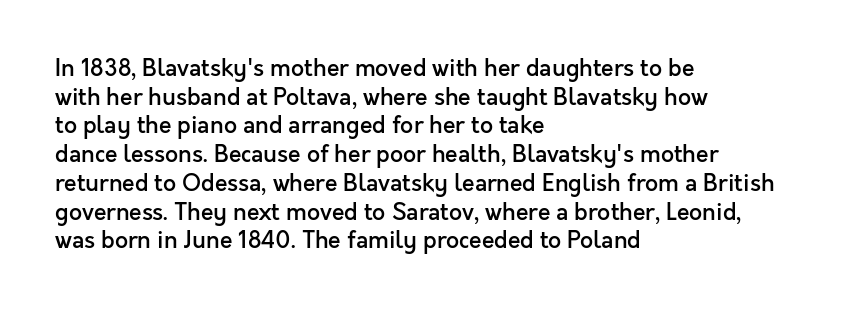
{"italic": "no", "bold": "semi", "underline": "no", "align": "left", "line_spacing": "normal", "line_spacing_ratio": 1.25, "letter_spacing": "normal", "letter_spacing_em": 0.0, "glyph_px": 23}
